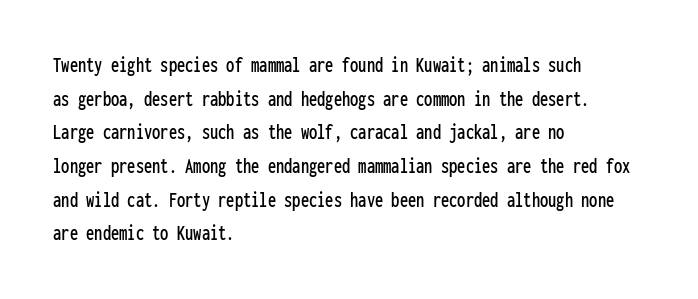
One glance says typical: line gaps are just what's usual. The letters stand upright; this is a roman face. The gap between lines stays unmarked. These lines keep a tight, regular rhythm from letter to letter. Casual observation: everything's shoved over to the left.
